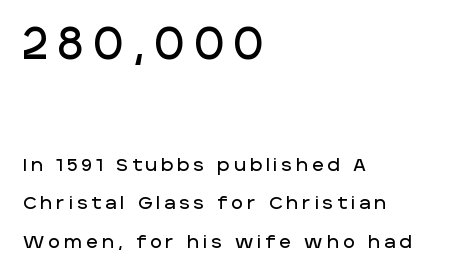
The image shows 45 px sans-serif type, upright; set left-aligned, loose line spacing (2.15x), unusually wide letter spacing (+0.23 em), not underlined; the first (top) block is 2.5x larger; low stroke contrast and a large x-height.
